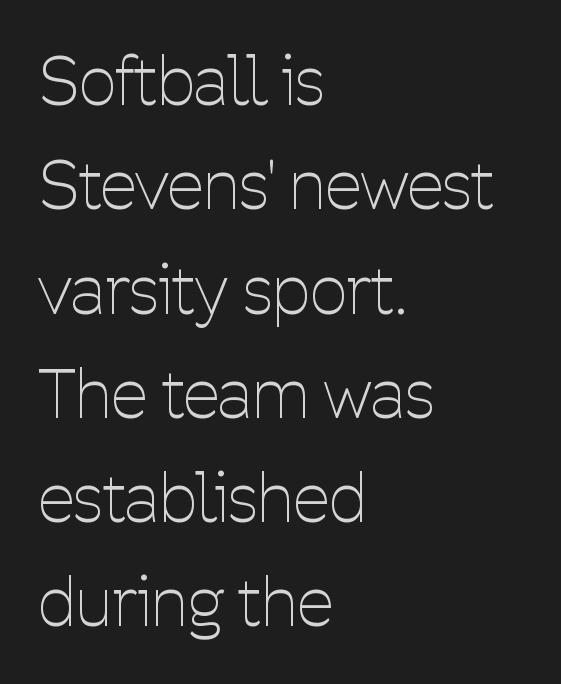
{"serif": "no", "italic": "no", "bold": "no", "weight": "thin", "width": "condensed", "stroke_contrast": "low", "x_height": "medium", "monospaced": "no", "underline": "no", "align": "left", "line_spacing": "normal", "line_spacing_ratio": 1.58, "letter_spacing": "normal", "letter_spacing_em": 0.0, "glyph_px": 66}
